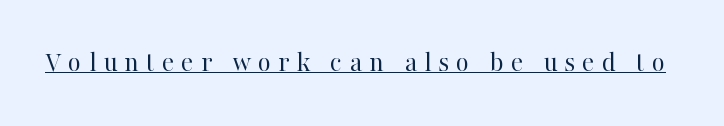
What stands out about the letter spacing? Its width — letters are far apart. Do the characters align in a grid? No, the font is proportional. Letterform terminals end in serifs throughout the passage. Posture: upright roman. The cut favours lightness, reaching ordinary text weight at its darkest.
